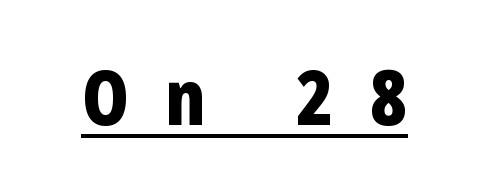
A roman cut, with each character standing at attention. Compared with typical body copy, the letter spacing here is much looser. Stroke terminals: plain, sans-serif. In designer terms, the underline attribute is active on this setting.
